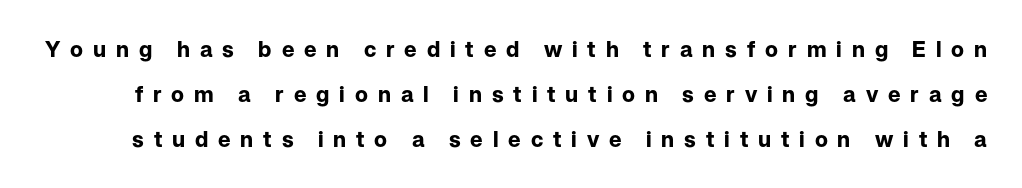
Nobody drew a line under any word here. How would I describe the line gaps? Wide and relaxed. The type sits square on the baseline with zero lean. Look at the tracking — it's clearly loosened, letters drifting apart. Weight: bold.
